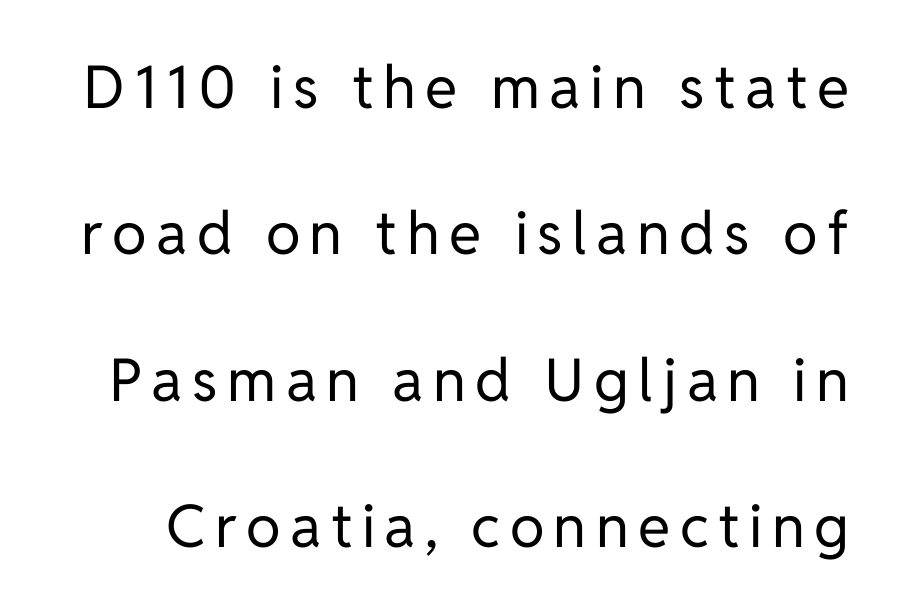
{"serif": "no", "italic": "no", "bold": "no", "weight": "regular", "width": "normal", "stroke_contrast": "low", "x_height": "medium", "monospaced": "no", "underline": "no", "line_spacing": "loose", "line_spacing_ratio": 2.48, "glyph_px": 59}
